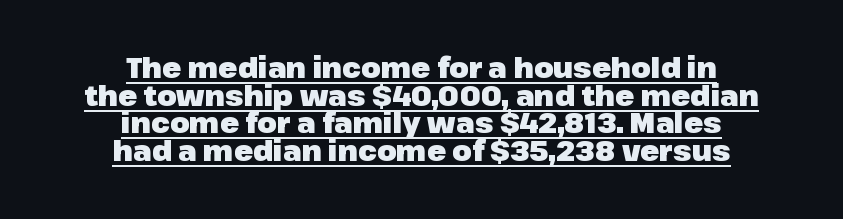
The image shows 28 px heavy sans-serif type, upright; set centered, tight line spacing (0.99x), normal letter spacing, underlined; low stroke contrast and a medium x-height.
